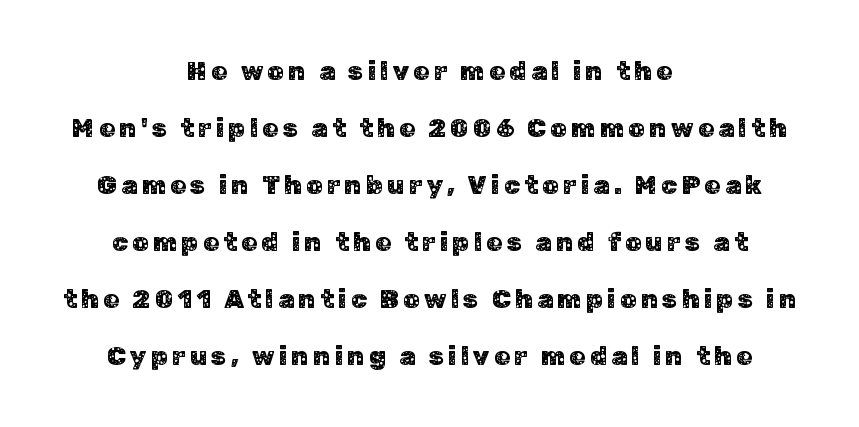
Horizontally, the lines are justified to the midpoint only. Notice the wide empty band between every row — that's loose leading. The baseline area is clear. The type sits square on the baseline with zero lean.
